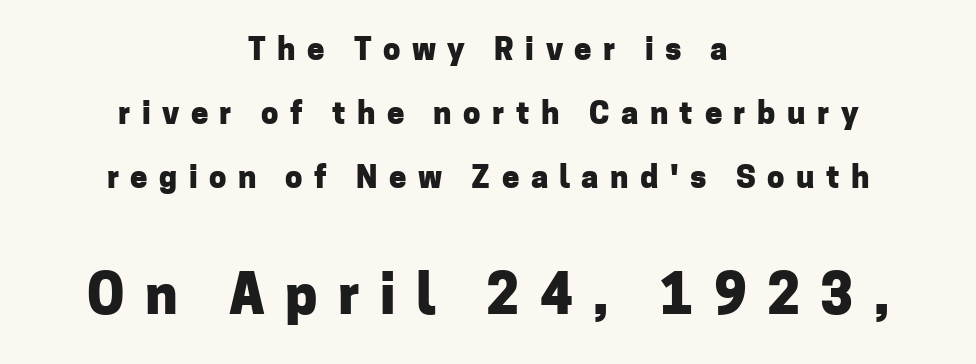
Honestly, the letter spacing is so wide it's the main thing you notice. Quick note: interline space is abundant. A student would notice the bottom passage is typeset larger than what precedes it. Look at the stroke-to-counter ratio: heavy, a bold. The letters stand upright; this is a roman face. The foot of each line stays bare and open.
